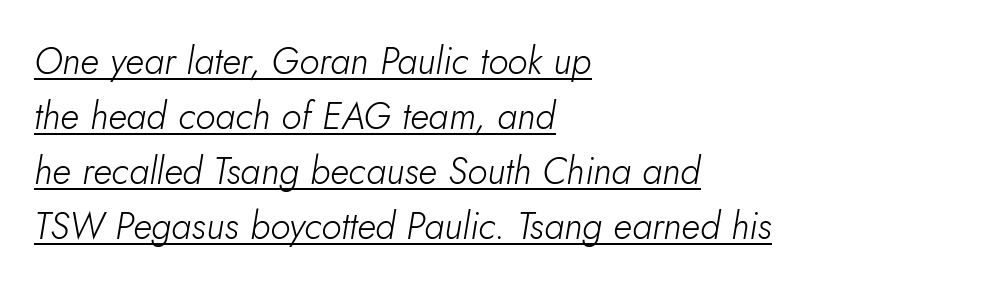
{"italic": "yes", "lean": "right", "slant_degrees": 5, "bold": "no", "weight": "light", "width": "normal", "stroke_contrast": "low", "x_height": "small", "monospaced": "no", "underline": "yes", "align": "left", "line_spacing": "normal", "line_spacing_ratio": 1.49, "letter_spacing": "normal", "letter_spacing_em": 0.0, "glyph_px": 37}
